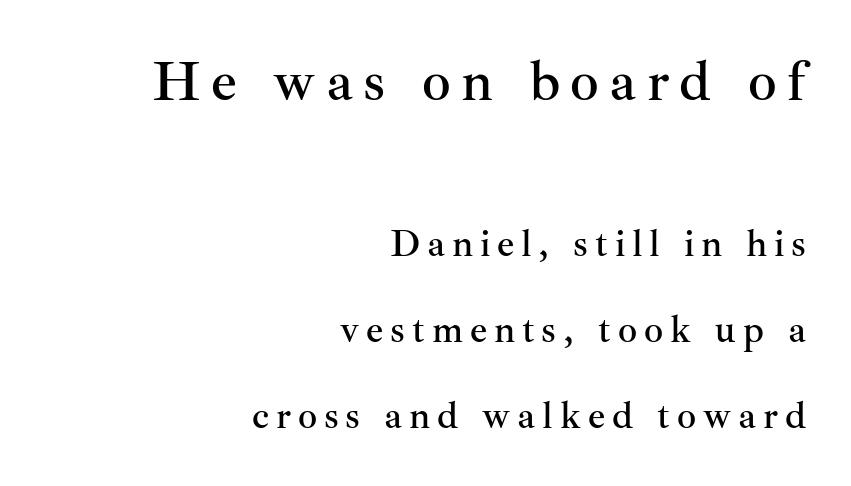
Q: Is the text italic (slanted)? A: No, it is upright.
Q: Is the typeface a serif or a sans-serif typeface? A: Serif.
Q: Is the text underlined? A: No.
Q: How is the paragraph aligned? A: Right-aligned.
Q: Is the spacing between lines tight, normal or loose? A: Loose.
Q: Which block of text is set in a larger size, the first (top) or the second (bottom)? A: The first (top) one.
Q: Width (condensed, normal, or wide)? A: Normal.
Q: Stroke contrast? A: Medium.
Q: x-height? A: Small.
Q: Monospaced? A: No.
